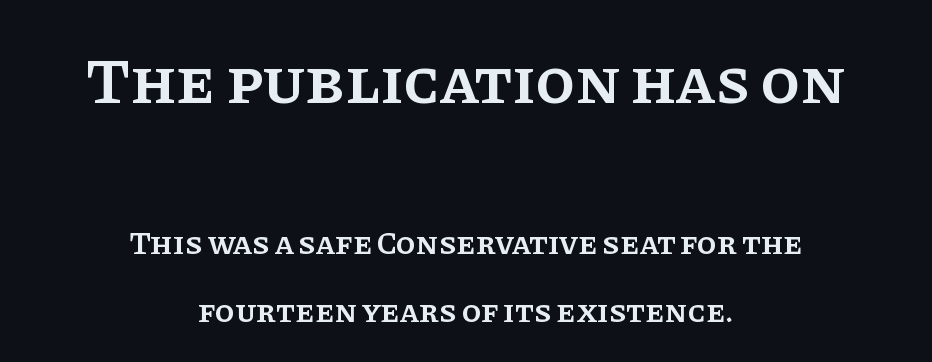
The image shows 65 px semibold serif type, upright; set centered, loose line spacing (2.1x), normal letter spacing, not underlined; the first (top) block is 2.03x larger; low stroke contrast and a large x-height.
